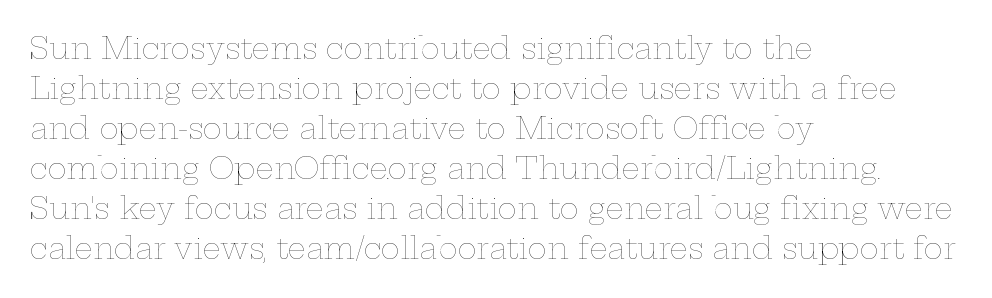
{"italic": "no", "bold": "no", "weight": "thin", "width": "wide", "stroke_contrast": "low", "x_height": "medium", "monospaced": "no", "underline": "no", "align": "left", "line_spacing": "normal", "line_spacing_ratio": 1.38, "letter_spacing": "normal", "letter_spacing_em": 0.0, "glyph_px": 29}
